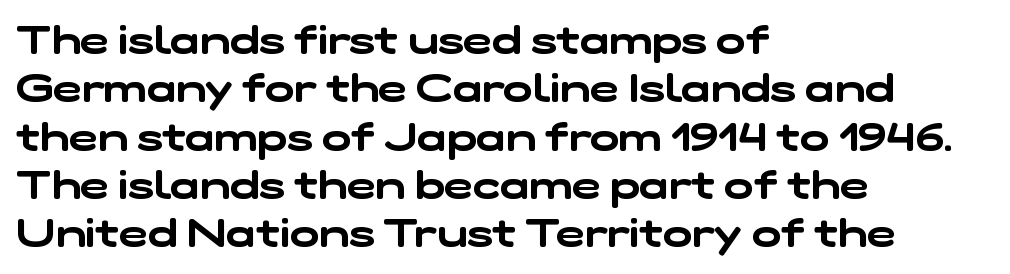
The image shows 39 px wide sans-serif type; set left-aligned, line spacing 1.24x, normal letter spacing, not underlined; low stroke contrast and a medium x-height.
